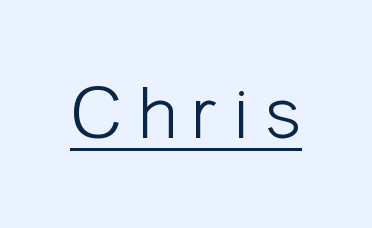
Each stroke keeps to a modest, everyday thickness or less. I'd call this a sans setting — the letters go barefoot. Is this a fixed-width face? No — the glyphs have proportional, varying widths. Substantial extra tracking has been applied to these lines.
